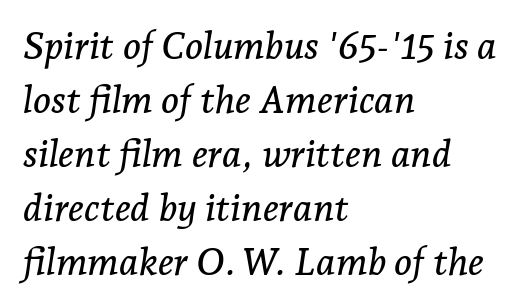
{"serif": "yes", "italic": "yes", "lean": "right", "slant_degrees": 7, "width": "normal", "stroke_contrast": "low", "x_height": "medium", "monospaced": "no", "underline": "no", "align": "left", "line_spacing": "normal", "line_spacing_ratio": 1.42, "letter_spacing": "normal", "letter_spacing_em": 0.0, "glyph_px": 38}
